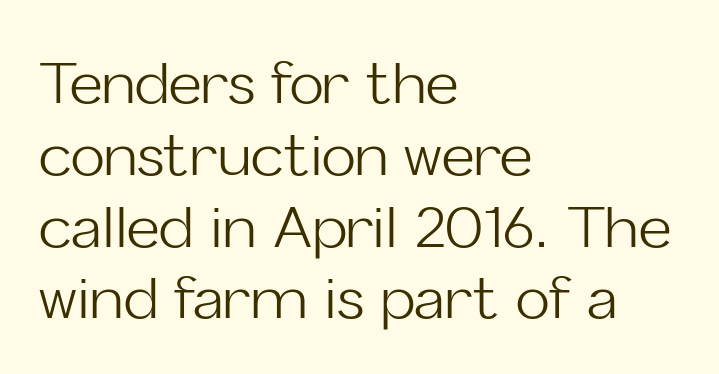
The image shows 57 px light sans-serif type, upright; set left-aligned, normal line spacing (1.26x), normal letter spacing, not underlined; low stroke contrast and a medium x-height.
